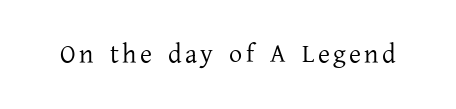
Q: Is the text bold? A: No.
Q: Is the text italic (slanted)? A: No, it is upright.
Q: Is the text underlined? A: No.
